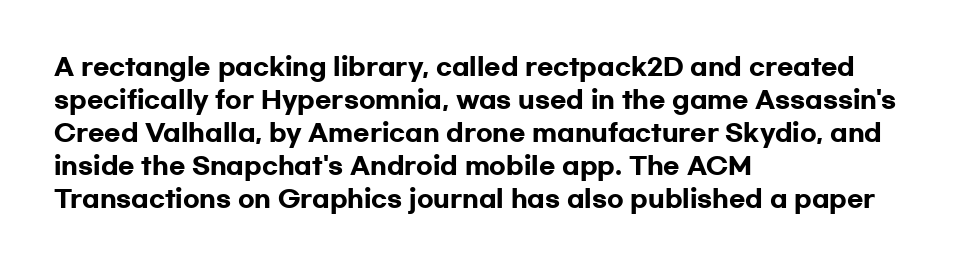
Q: Is the text bold? A: Yes.
Q: Is the text italic (slanted)? A: No, it is upright.
Q: Is the text underlined? A: No.
Q: How is the paragraph aligned? A: Left-aligned.
Q: Is the spacing between letters normal or unusually wide? A: Normal.
Q: Is the spacing between lines tight, normal or loose? A: Normal.
